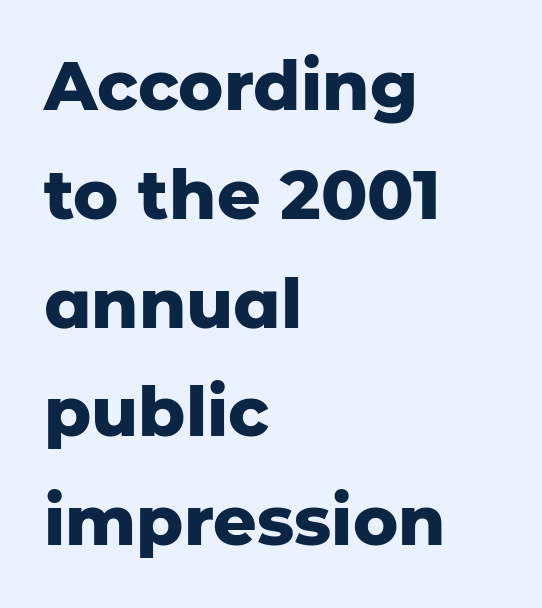
Q: Is the text bold? A: Yes.
Q: Is the text italic (slanted)? A: No, it is upright.
Q: Is the typeface a serif or a sans-serif typeface? A: Sans-serif.
Q: Is the text underlined? A: No.
Q: How is the paragraph aligned? A: Left-aligned.
Q: Is the spacing between letters normal or unusually wide? A: Normal.
Q: Is the spacing between lines tight, normal or loose? A: Normal.
Q: Width (condensed, normal, or wide)? A: Normal.
Q: Stroke contrast? A: Low.
Q: x-height? A: Medium.
Q: Monospaced? A: No.
